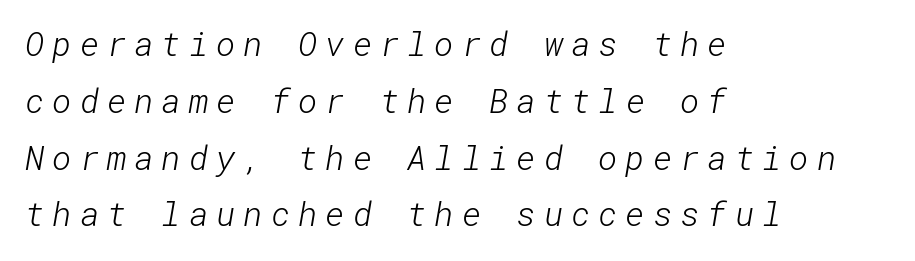
The image shows 33 px light sans-serif type; set left-aligned, line spacing 1.72x, unusually wide letter spacing (+0.24 em), not underlined; low stroke contrast and a medium x-height.
